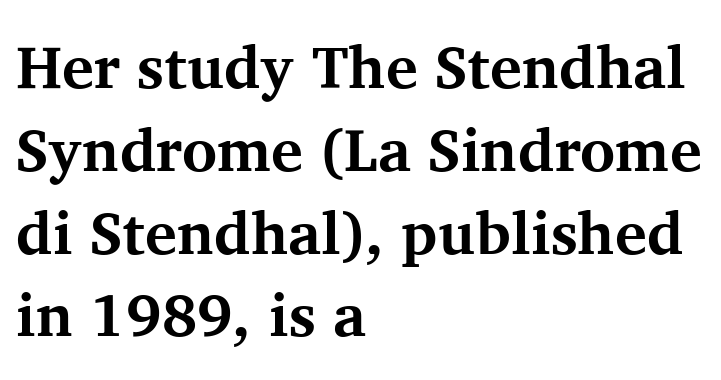
Rendered with straight, roman letterforms. A bare baseline throughout the passage. Visually the block forms a straight wall on the left and a jagged coastline on the right. Does the weight exceed regular? Yes, all the way to bold. How would I describe the line gaps? Plain and ordinary. Does extra space separate the letters? No, they use regular spacing.
